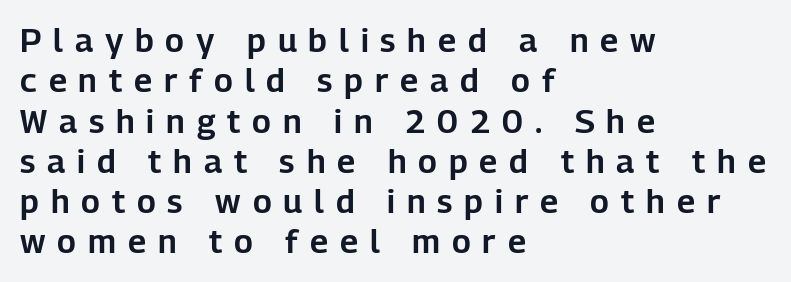
Students, note that the glyphs here are deliberately spaced far apart. The area under the type is left untouched. The letters advance in unequal steps, a hallmark of proportional type. Notice how the stems are strictly vertical — no italics here.
